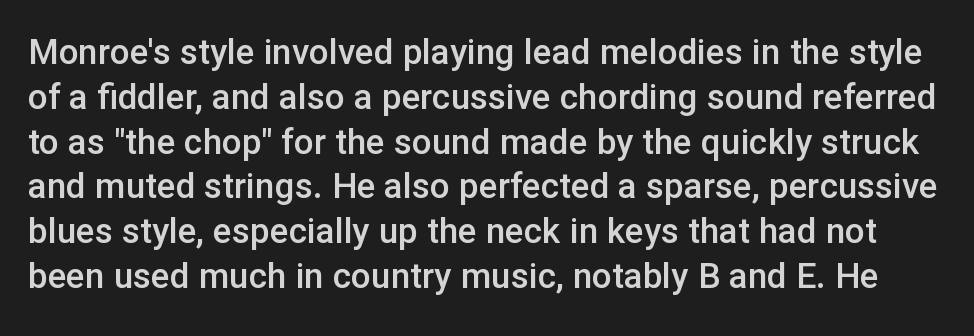
Q: Is the text bold? A: Semi-bold.
Q: Is the text italic (slanted)? A: No, it is upright.
Q: Is the typeface a serif or a sans-serif typeface? A: Sans-serif.
Q: Is the text underlined? A: No.
Q: Is the spacing between letters normal or unusually wide? A: Normal.
Q: Is the spacing between lines tight, normal or loose? A: Normal.
Q: Width (condensed, normal, or wide)? A: Normal.
Q: Stroke contrast? A: Low.
Q: x-height? A: Medium.
Q: Monospaced? A: No.
